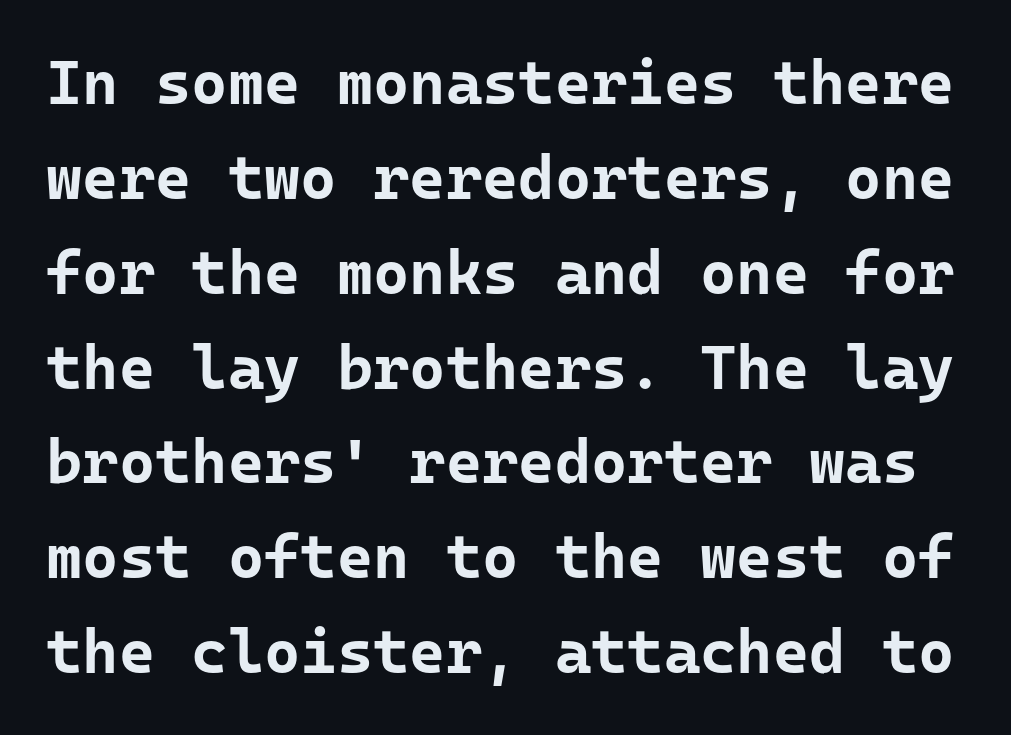
The image shows 62 px bold sans-serif type, upright; set normal line spacing (1.53x), normal letter spacing, not underlined; low stroke contrast and a medium x-height.
